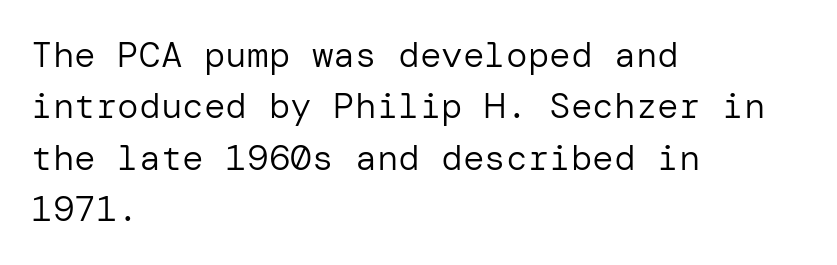
Q: Is the text bold? A: No.
Q: Is the text italic (slanted)? A: No, it is upright.
Q: Is the typeface a serif or a sans-serif typeface? A: Sans-serif.
Q: Is the text underlined? A: No.
Q: How is the paragraph aligned? A: Left-aligned.
Q: Is the spacing between letters normal or unusually wide? A: Normal.
Q: Is the spacing between lines tight, normal or loose? A: Normal.
Q: Width (condensed, normal, or wide)? A: Normal.
Q: Stroke contrast? A: Low.
Q: x-height? A: Medium.
